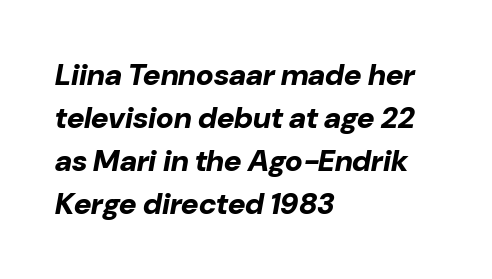
The image shows 30 px bold type, italic (leaning right); set left-aligned, normal line spacing (1.43x), normal letter spacing, not underlined; low stroke contrast and a medium x-height.
